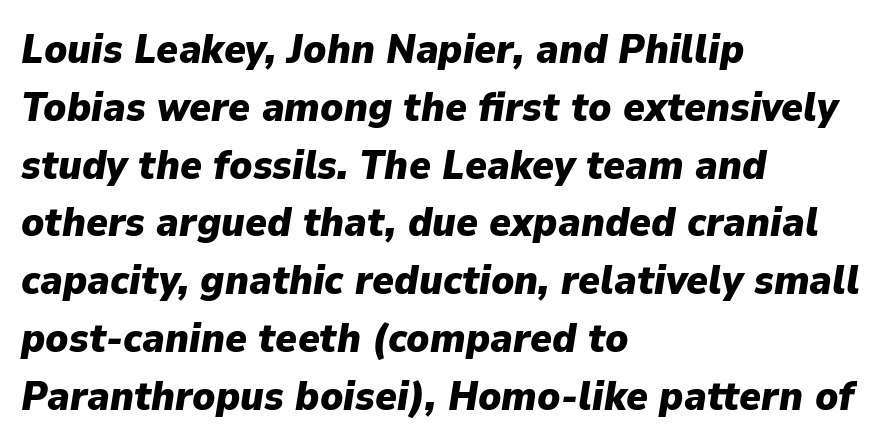
The image shows 41 px heavy type, italic (leaning right); set left-aligned, normal line spacing (1.41x), normal letter spacing, not underlined; low stroke contrast and a medium x-height.
